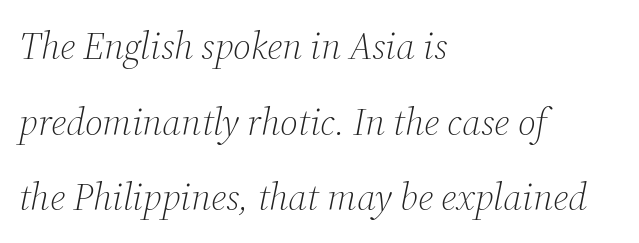
{"serif": "yes", "italic": "yes", "lean": "right", "slant_degrees": 12, "bold": "no", "weight": "light", "width": "normal", "stroke_contrast": "medium", "x_height": "medium", "monospaced": "no", "underline": "no", "align": "left", "line_spacing": "loose", "line_spacing_ratio": 1.99, "letter_spacing": "normal", "letter_spacing_em": 0.0, "glyph_px": 38}
